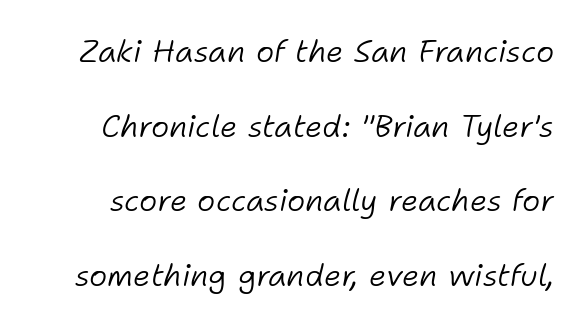
The image shows 31 px light type, italic (leaning right); set loose line spacing (2.41x), normal letter spacing, not underlined; low stroke contrast and a medium x-height.
